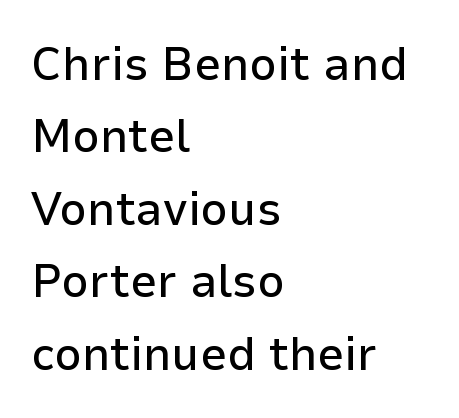
Q: Is the text italic (slanted)? A: No, it is upright.
Q: Is the typeface a serif or a sans-serif typeface? A: Sans-serif.
Q: Is the text underlined? A: No.
Q: How is the paragraph aligned? A: Left-aligned.
Q: Is the spacing between letters normal or unusually wide? A: Normal.
Q: Is the spacing between lines tight, normal or loose? A: Normal.
Q: Width (condensed, normal, or wide)? A: Normal.
Q: Stroke contrast? A: Low.
Q: x-height? A: Medium.
Q: Monospaced? A: No.
